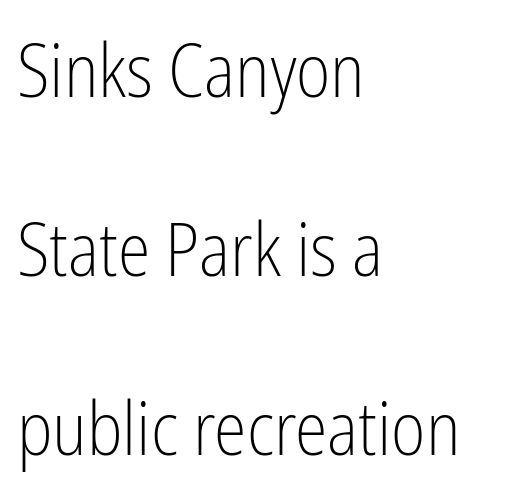
Q: Is the text bold? A: No.
Q: Is the text italic (slanted)? A: No, it is upright.
Q: Is the typeface a serif or a sans-serif typeface? A: Sans-serif.
Q: Is the text underlined? A: No.
Q: How is the paragraph aligned? A: Left-aligned.
Q: Is the spacing between letters normal or unusually wide? A: Normal.
Q: Is the spacing between lines tight, normal or loose? A: Loose.
Q: Width (condensed, normal, or wide)? A: Condensed.
Q: Stroke contrast? A: Low.
Q: x-height? A: Medium.
Q: Monospaced? A: No.
